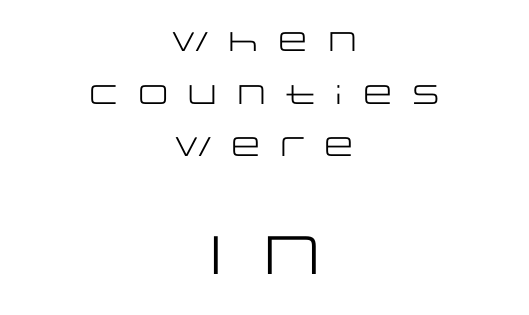
These lines stack symmetrically, like a column narrowing and widening about its center. The zone under the glyphs is completely vacant. The gaps between neighbouring characters are conspicuously large. Interline gaps are noticeably wide in this sample. No italicization has been applied; the sample stays upright. In terms of letterform style, serifs are entirely absent.
